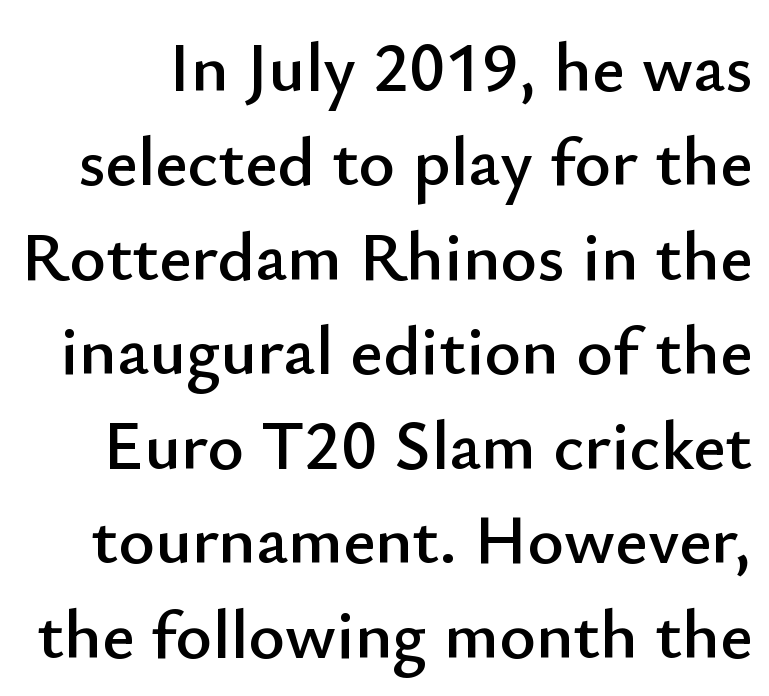
{"serif": "no", "italic": "no", "width": "normal", "stroke_contrast": "low", "x_height": "small", "monospaced": "no", "underline": "no", "line_spacing": "normal", "line_spacing_ratio": 1.35, "letter_spacing": "normal", "letter_spacing_em": 0.0, "glyph_px": 70}
